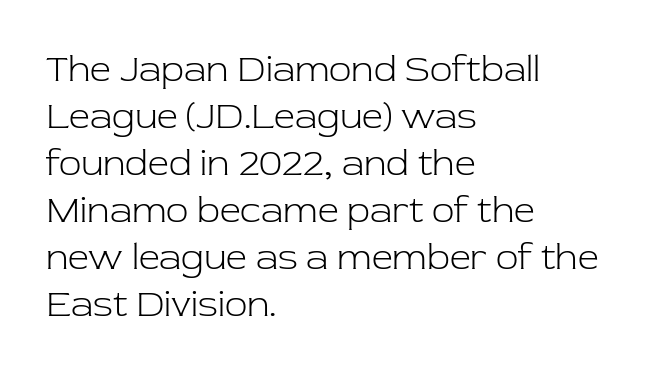
Q: Is the text bold? A: No.
Q: Is the text italic (slanted)? A: No, it is upright.
Q: Is the typeface a serif or a sans-serif typeface? A: Serif.
Q: Is the text underlined? A: No.
Q: How is the paragraph aligned? A: Left-aligned.
Q: Is the spacing between letters normal or unusually wide? A: Normal.
Q: Is the spacing between lines tight, normal or loose? A: Normal.
Q: Width (condensed, normal, or wide)? A: Normal.
Q: Stroke contrast? A: Low.
Q: x-height? A: Medium.
Q: Monospaced? A: No.
